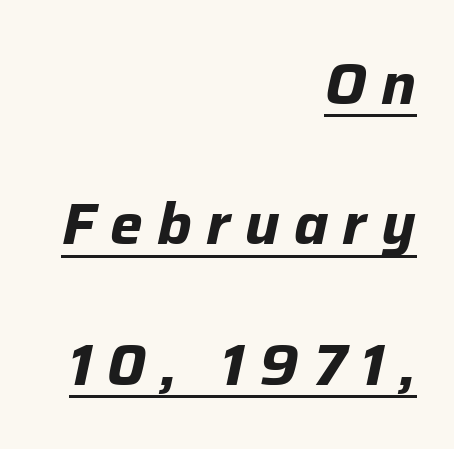
Q: Is the text bold? A: Yes.
Q: Is the text italic (slanted)? A: Yes, it leans right by about 12 degrees.
Q: Is the text underlined? A: Yes.
Q: How is the paragraph aligned? A: Right-aligned.
Q: Is the spacing between letters normal or unusually wide? A: Unusually wide.
Q: Is the spacing between lines tight, normal or loose? A: Loose.
Q: Width (condensed, normal, or wide)? A: Normal.
Q: Stroke contrast? A: Low.
Q: x-height? A: Medium.
Q: Monospaced? A: No.
